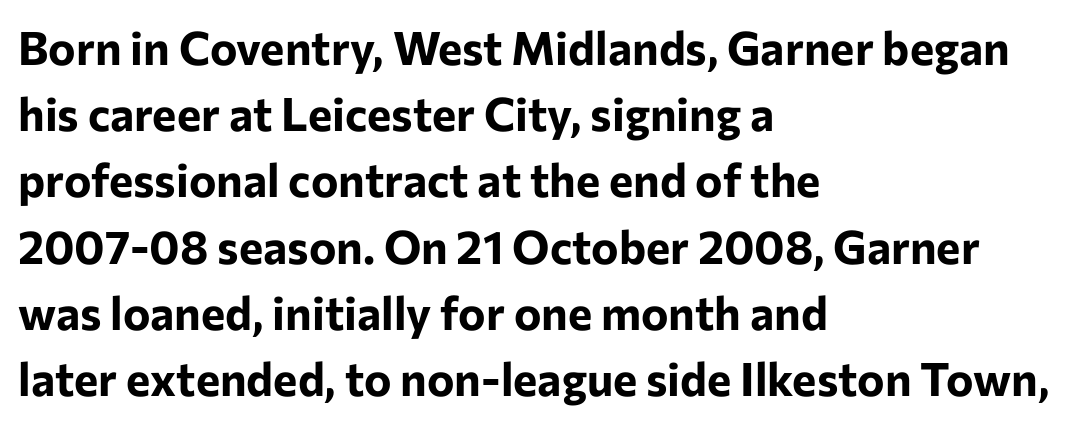
The image shows 46 px bold sans-serif type, upright; set left-aligned, normal line spacing (1.44x), normal letter spacing, not underlined; low stroke contrast and a medium x-height.
